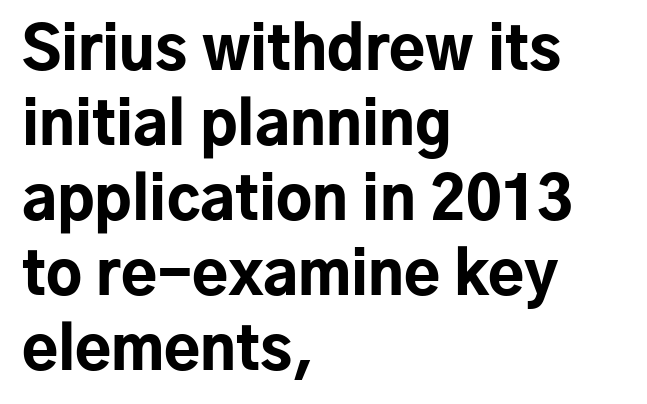
Q: Is the text bold? A: Yes.
Q: Is the text italic (slanted)? A: No, it is upright.
Q: Is the typeface a serif or a sans-serif typeface? A: Sans-serif.
Q: Is the text underlined? A: No.
Q: How is the paragraph aligned? A: Left-aligned.
Q: Is the spacing between letters normal or unusually wide? A: Normal.
Q: Is the spacing between lines tight, normal or loose? A: Normal.
Q: Width (condensed, normal, or wide)? A: Normal.
Q: Stroke contrast? A: Low.
Q: x-height? A: Medium.
Q: Monospaced? A: No.
